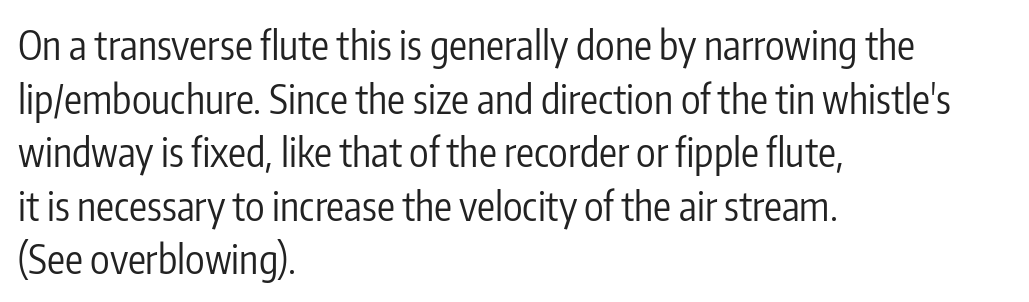
The image shows 40 px regular-weight, condensed sans-serif type, upright; set left-aligned, normal line spacing (1.34x), normal letter spacing, not underlined; low stroke contrast and a medium x-height.
